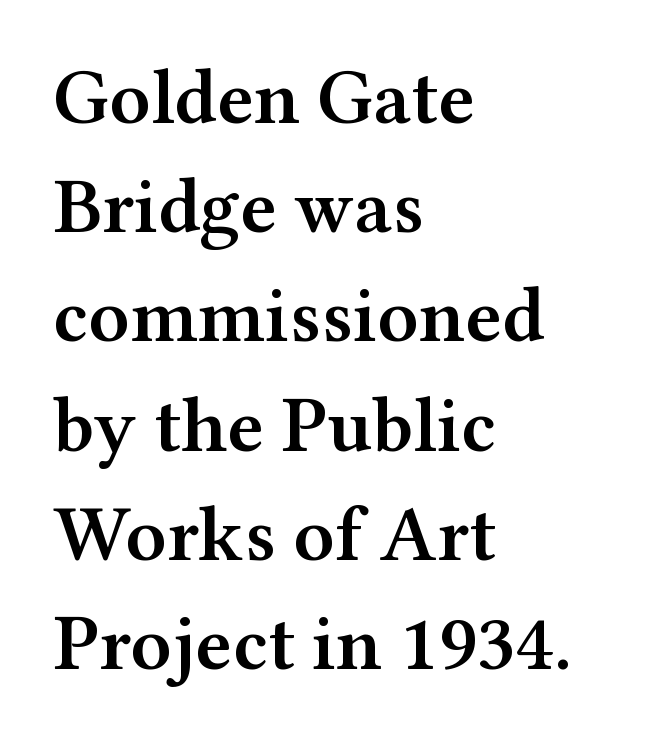
The image shows 78 px semibold, wide serif type, upright; set left-aligned, normal line spacing (1.4x), normal letter spacing, not underlined; medium stroke contrast and a medium x-height.
